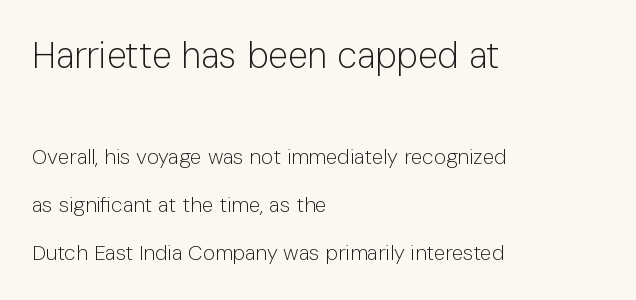
On a weight scale, this lands at 450 or below. Serif or sans? Sans — the stroke terminals are bare. In CSS terms this would be text-align: left. There is no visible air inserted between adjacent glyphs. Of the two passages, the one on top uses the larger point size.
